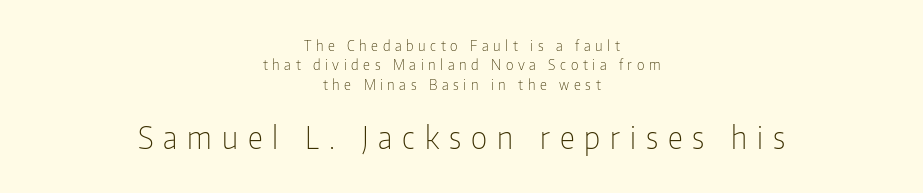
Q: Is the text bold? A: No.
Q: Is the text italic (slanted)? A: No, it is upright.
Q: Is the typeface a serif or a sans-serif typeface? A: Sans-serif.
Q: Is the text underlined? A: No.
Q: How is the paragraph aligned? A: Centered.
Q: Is the spacing between letters normal or unusually wide? A: Unusually wide.
Q: Is the spacing between lines tight, normal or loose? A: Normal.
Q: Which block of text is set in a larger size, the first (top) or the second (bottom)? A: The second (bottom) one.
Q: Width (condensed, normal, or wide)? A: Condensed.
Q: Stroke contrast? A: Low.
Q: x-height? A: Medium.
Q: Monospaced? A: No.
